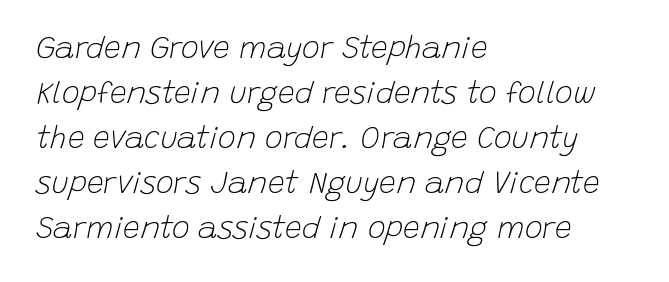
{"italic": "yes", "lean": "right", "slant_degrees": 15, "bold": "no", "weight": "light", "width": "normal", "stroke_contrast": "low", "x_height": "large", "monospaced": "no", "underline": "no", "align": "left", "line_spacing": "normal", "line_spacing_ratio": 1.5, "letter_spacing": "normal", "letter_spacing_em": 0.0, "glyph_px": 30}
